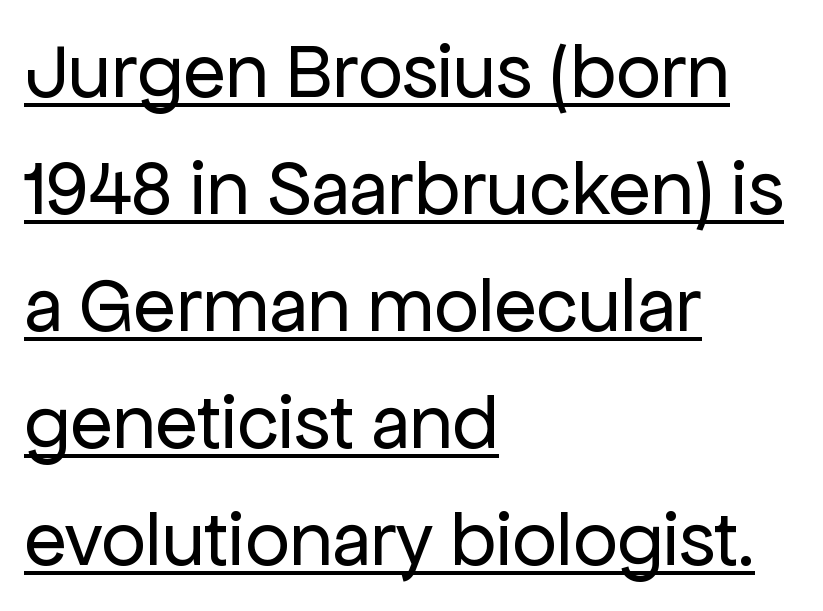
Q: Is the text bold? A: No.
Q: Is the text italic (slanted)? A: No, it is upright.
Q: Is the typeface a serif or a sans-serif typeface? A: Sans-serif.
Q: Is the text underlined? A: Yes.
Q: How is the paragraph aligned? A: Left-aligned.
Q: Is the spacing between letters normal or unusually wide? A: Normal.
Q: Is the spacing between lines tight, normal or loose? A: Normal.
Q: Width (condensed, normal, or wide)? A: Normal.
Q: Stroke contrast? A: Low.
Q: x-height? A: Medium.
Q: Monospaced? A: No.
